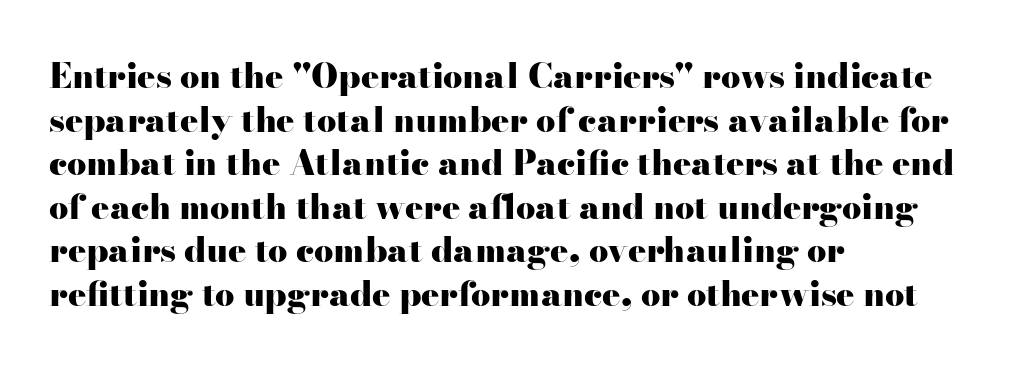
Q: Is the text bold? A: Yes.
Q: Is the text italic (slanted)? A: No, it is upright.
Q: Is the typeface a serif or a sans-serif typeface? A: Serif.
Q: Is the text underlined? A: No.
Q: How is the paragraph aligned? A: Left-aligned.
Q: Is the spacing between letters normal or unusually wide? A: Normal.
Q: Is the spacing between lines tight, normal or loose? A: Normal.
Q: Width (condensed, normal, or wide)? A: Wide.
Q: Stroke contrast? A: High.
Q: x-height? A: Small.
Q: Monospaced? A: No.
